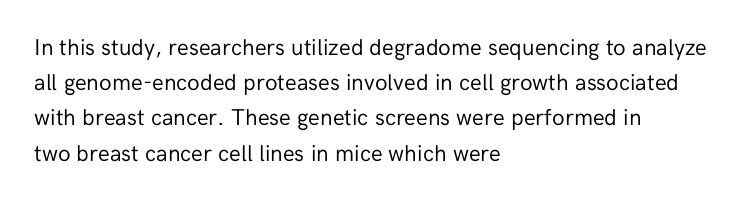
A typesetter would call this leading conventional body-copy spacing. Casual observation: everything's shoved over to the left. Counters stay open thanks to moderate or lighter strokes. The lettering stays uniformly vertical, giving the passage a roman look. No extra tracking has been applied to these lines. The gap between lines stays unmarked.
